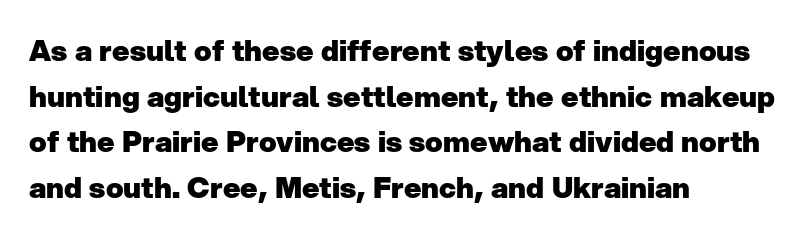
The rows are spaced the way most documents space them. The paragraph shown leans on its left margin. The line texture is even and compact thanks to regular tracking. In terms of weight, the rendering is a true, heavy bold. The space directly below the letters is spotless.
